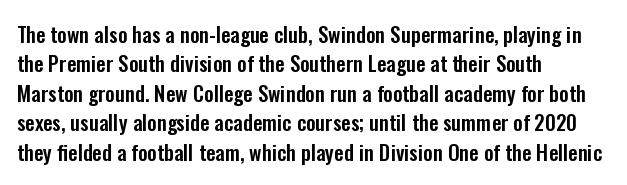
{"italic": "no", "underline": "no", "align": "left", "line_spacing": "normal", "line_spacing_ratio": 1.4, "letter_spacing": "normal", "letter_spacing_em": 0.0, "glyph_px": 21}
